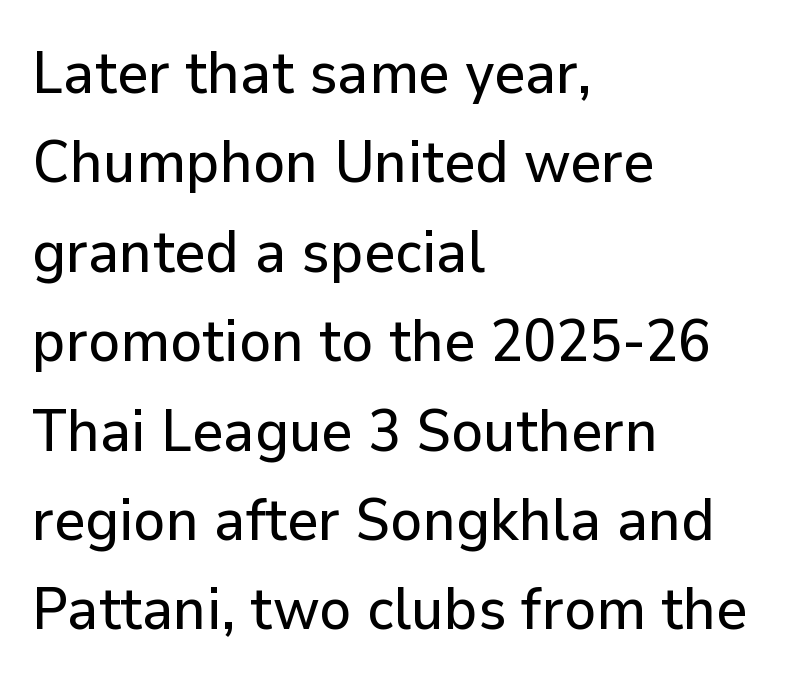
{"serif": "no", "italic": "no", "width": "normal", "stroke_contrast": "low", "x_height": "medium", "monospaced": "no", "underline": "no", "align": "left", "line_spacing": "normal", "line_spacing_ratio": 1.49, "letter_spacing": "normal", "letter_spacing_em": 0.0, "glyph_px": 60}
